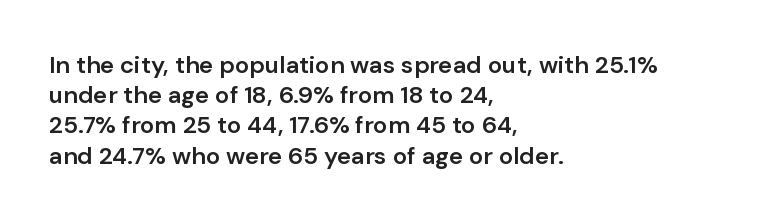
{"italic": "no", "bold": "semi", "underline": "no", "align": "left", "line_spacing": "normal", "line_spacing_ratio": 1.26, "letter_spacing": "normal", "letter_spacing_em": 0.0, "glyph_px": 24}
